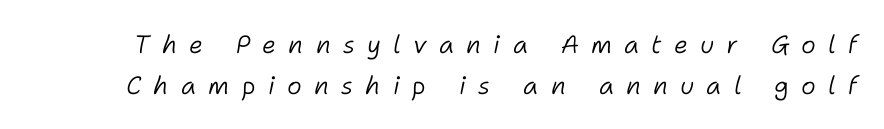
Q: Is the text bold? A: No.
Q: Is the text italic (slanted)? A: Yes, it leans right by about 11 degrees.
Q: Is the text underlined? A: No.
Q: Is the spacing between letters normal or unusually wide? A: Unusually wide.
Q: Is the spacing between lines tight, normal or loose? A: Normal.
